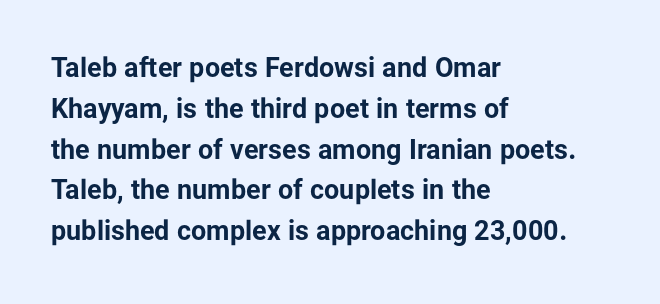
The image shows 27 px bold type, upright; set left-aligned, normal line spacing (1.51x), normal letter spacing, not underlined.
